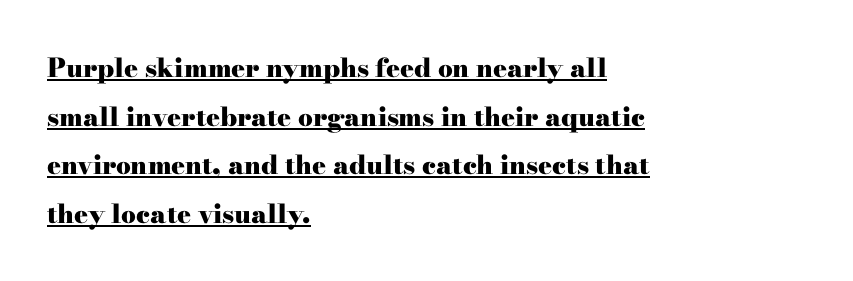
The image shows 26 px bold type, upright; set left-aligned, line spacing 1.87x, normal letter spacing, underlined.
